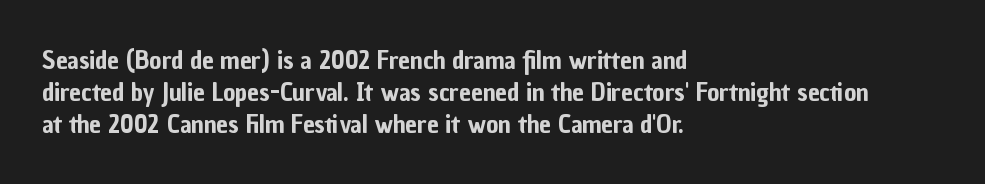
Q: Is the text italic (slanted)? A: No, it is upright.
Q: Is the text underlined? A: No.
Q: How is the paragraph aligned? A: Left-aligned.
Q: Is the spacing between letters normal or unusually wide? A: Normal.
